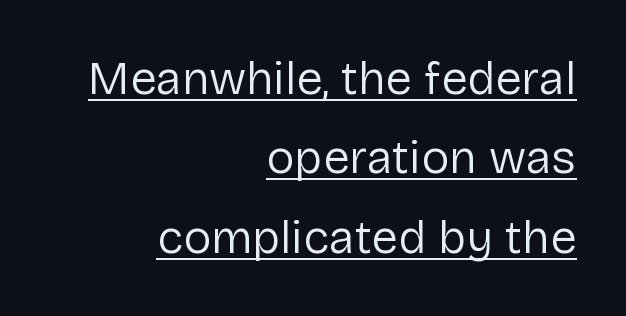
The image shows 47 px regular-weight sans-serif type, upright; set right-aligned, normal line spacing (1.69x), normal letter spacing, underlined; low stroke contrast and a medium x-height.
